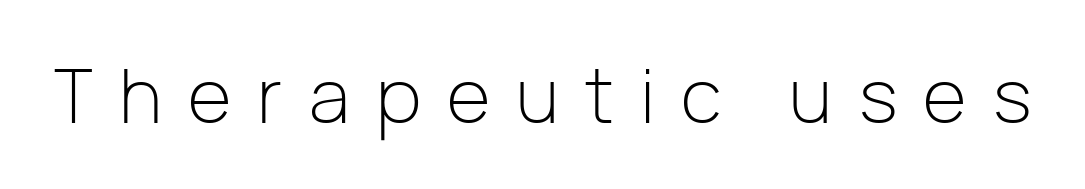
Q: Is the text bold? A: No.
Q: Is the text italic (slanted)? A: No, it is upright.
Q: Is the typeface a serif or a sans-serif typeface? A: Sans-serif.
Q: Is the text underlined? A: No.
Q: Is the spacing between letters normal or unusually wide? A: Unusually wide.
Q: Width (condensed, normal, or wide)? A: Normal.
Q: Stroke contrast? A: Low.
Q: x-height? A: Medium.
Q: Monospaced? A: No.
